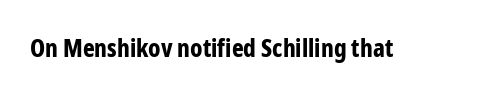
The image shows 25 px bold type, upright; set normal letter spacing, not underlined.
